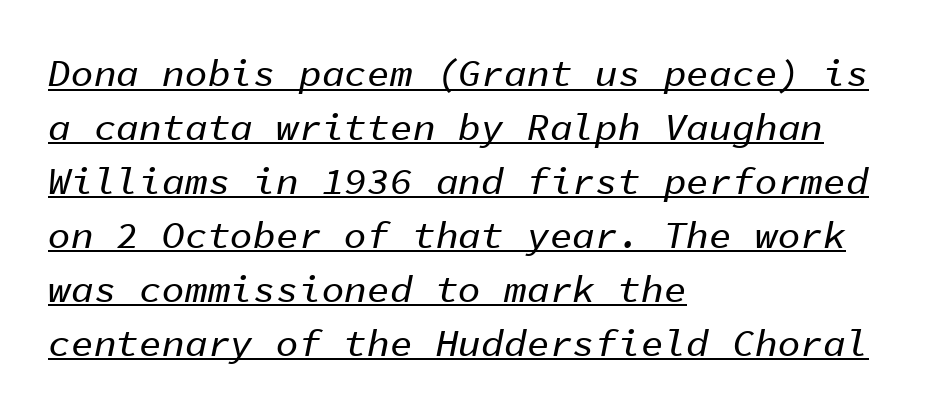
{"italic": "yes", "lean": "right", "slant_degrees": 11, "width": "normal", "stroke_contrast": "low", "x_height": "medium", "monospaced": "yes", "underline": "yes", "align": "left", "line_spacing": "normal", "line_spacing_ratio": 1.42, "letter_spacing": "normal", "letter_spacing_em": 0.0, "glyph_px": 38}
